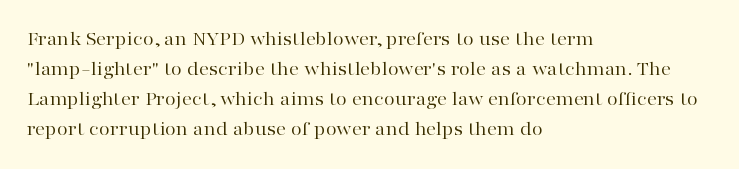
The face looks like a standard text weight, possibly lighter. A normal amount of white space separates one row of letters from the next. Line beginnings align vertically; line endings do not. The horizontal fit of the characters is conventional and even. The passage shown is not underscored anywhere.
